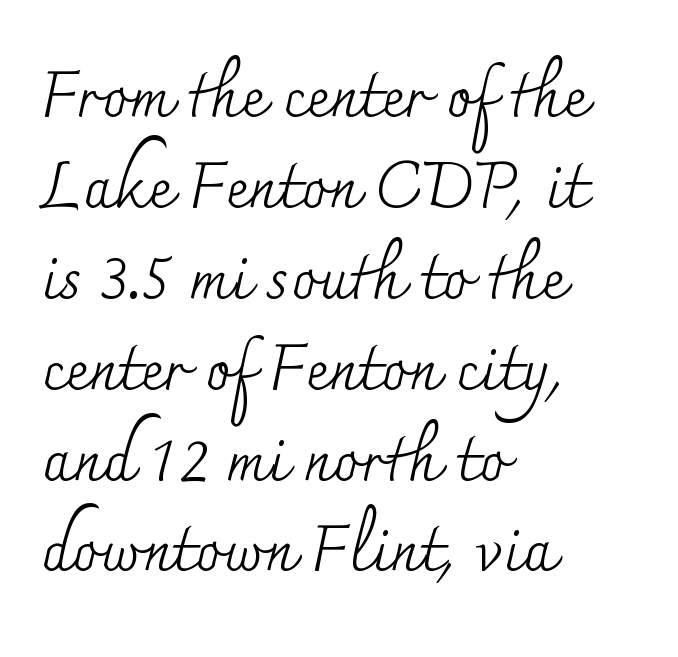
Q: Is the text bold? A: No.
Q: Is the text italic (slanted)? A: Yes.
Q: Is the typeface a serif or a sans-serif typeface? A: Serif.
Q: Is the text underlined? A: No.
Q: How is the paragraph aligned? A: Left-aligned.
Q: Is the spacing between letters normal or unusually wide? A: Normal.
Q: Is the spacing between lines tight, normal or loose? A: Normal.
Q: Width (condensed, normal, or wide)? A: Normal.
Q: Stroke contrast? A: Medium.
Q: x-height? A: Small.
Q: Monospaced? A: No.
